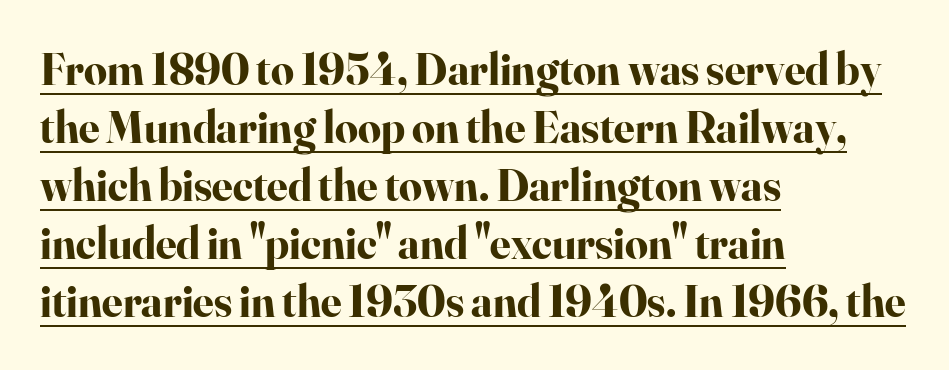
The image shows 45 px bold serif type, upright; set left-aligned, normal line spacing (1.29x), normal letter spacing, underlined; high stroke contrast and a small x-height.
